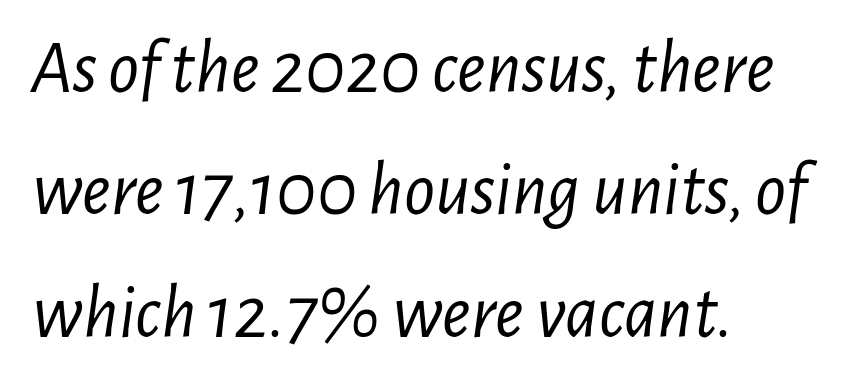
Think of a printed novel: that variable character pitch is what you see here. If you drew a line through each stem, it would be angled. There is no visible air inserted between adjacent glyphs. Rows of type keep a routine distance in the vertical direction.
